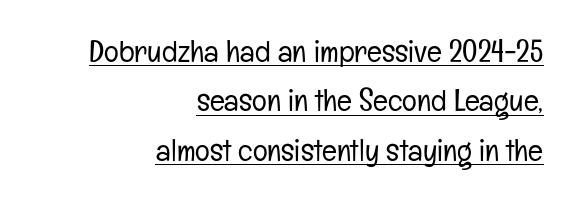
The image shows 31 px light, condensed sans-serif type, upright; set right-aligned, normal line spacing (1.59x), normal letter spacing, underlined; low stroke contrast and a medium x-height.
